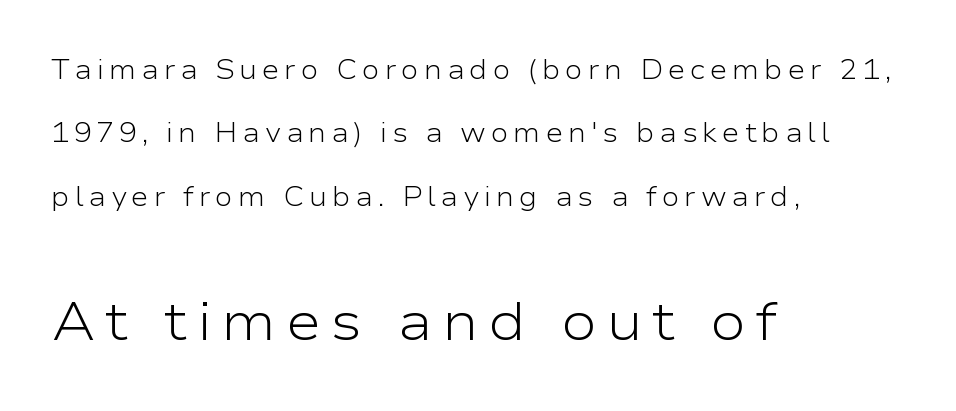
{"serif": "no", "italic": "no", "bold": "no", "weight": "light", "width": "wide", "stroke_contrast": "low", "x_height": "medium", "monospaced": "no", "underline": "no", "align": "left", "line_spacing": "loose", "line_spacing_ratio": 2.35, "larger_block": "second", "size_ratio": 2.0, "glyph_px": 54}
